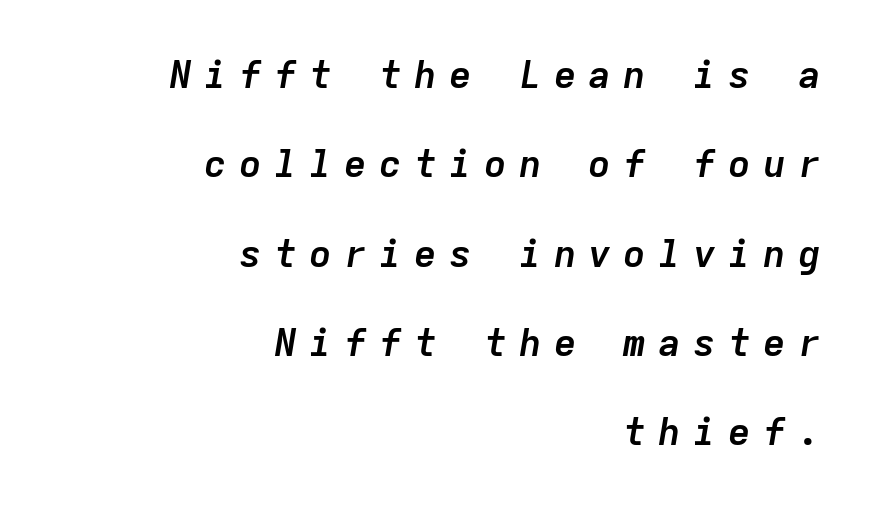
The image shows 38 px semibold type, italic (leaning right), monospaced; set right-aligned, loose line spacing (2.35x), unusually wide letter spacing (+0.32 em), not underlined; low stroke contrast and a medium x-height.
